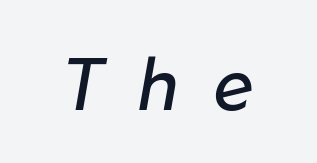
{"italic": "yes", "lean": "right", "slant_degrees": 10, "bold": "no", "weight": "regular", "width": "normal", "stroke_contrast": "low", "x_height": "medium", "monospaced": "no", "underline": "no", "letter_spacing": "wide", "letter_spacing_em": 0.49, "glyph_px": 73}
